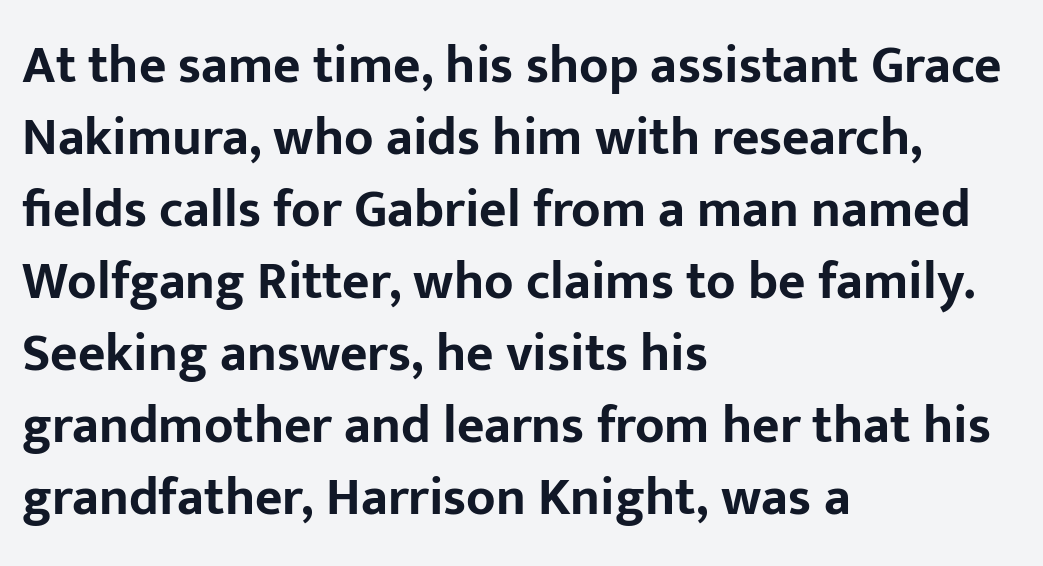
The image shows 53 px bold sans-serif type, upright; set left-aligned, normal line spacing (1.36x), normal letter spacing, not underlined; low stroke contrast and a medium x-height.
